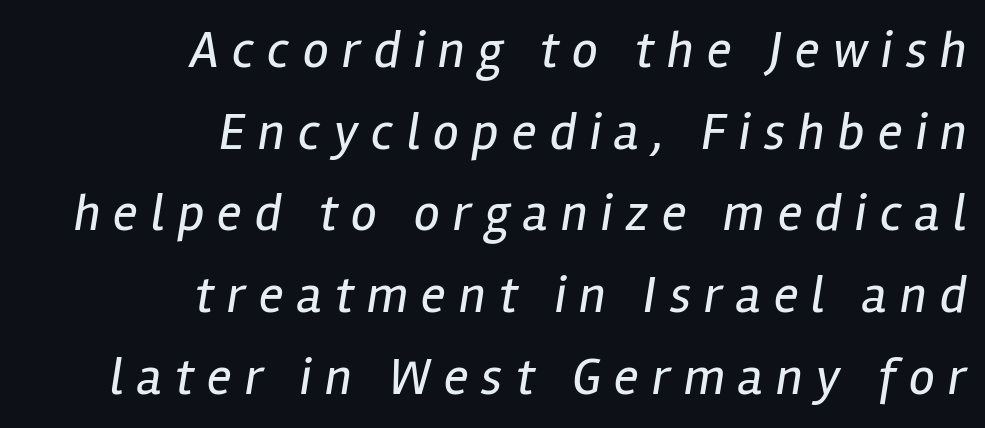
Q: Is the text bold? A: No.
Q: Is the text italic (slanted)? A: Yes, it leans right by about 12 degrees.
Q: Is the text underlined? A: No.
Q: How is the paragraph aligned? A: Right-aligned.
Q: Is the spacing between letters normal or unusually wide? A: Unusually wide.
Q: Is the spacing between lines tight, normal or loose? A: Normal.
Q: Width (condensed, normal, or wide)? A: Condensed.
Q: Stroke contrast? A: Low.
Q: x-height? A: Medium.
Q: Monospaced? A: No.
